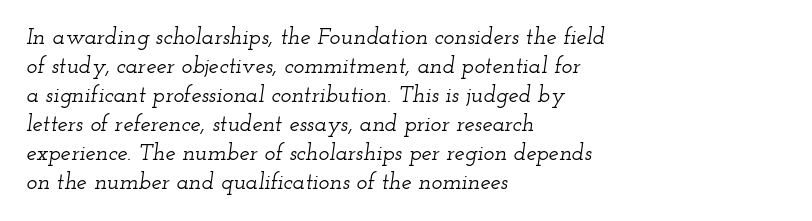
These lines were composed using italics. Plain, unruled lines of type. This block has exactly the height ordinary leading produces. Teacher's note: observe the even left margin — that is flush-left alignment.
